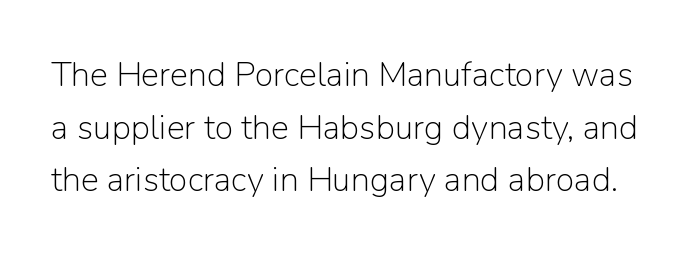
{"serif": "no", "italic": "no", "bold": "no", "weight": "light", "width": "normal", "stroke_contrast": "low", "x_height": "medium", "monospaced": "no", "underline": "no", "line_spacing": "normal", "line_spacing_ratio": 1.55, "letter_spacing": "normal", "letter_spacing_em": 0.0, "glyph_px": 34}
